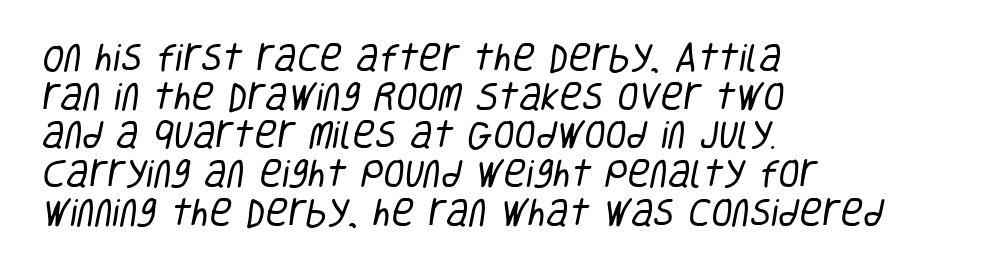
The image shows 31 px regular-weight, condensed sans-serif type; set left-aligned, normal line spacing (1.25x), normal letter spacing, not underlined; low stroke contrast and a large x-height.
